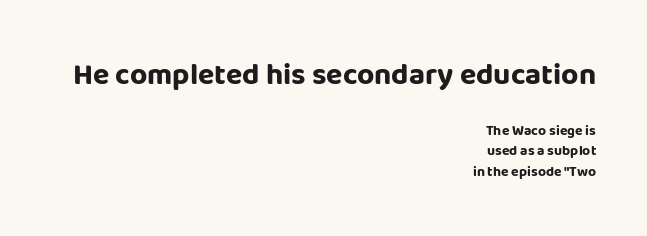
Posture: vertical. Normally led — the rows are evenly, conventionally spaced. This layout puts the oversized block above and the modest block below. Plain, unruled lines of type. The passage shown has conventional tracking throughout. The face used here is proportionally spaced, like ordinary book or web type.
